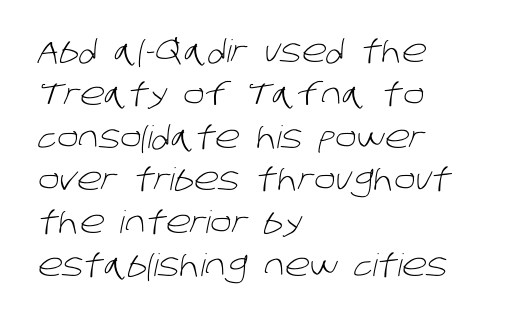
The image shows 31 px light sans-serif type; set left-aligned, normal line spacing (1.38x), normal letter spacing, not underlined; low stroke contrast and a large x-height.
